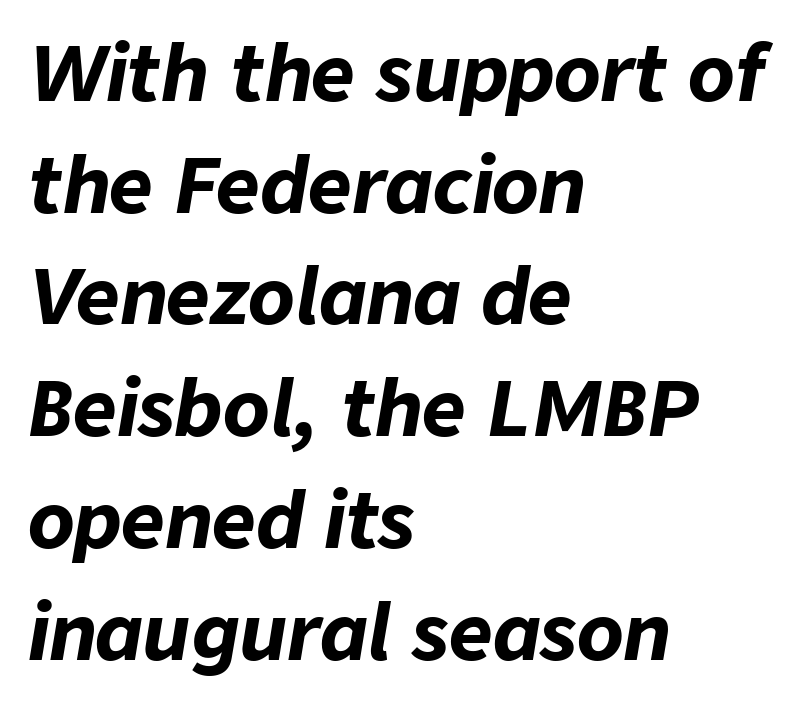
The image shows 76 px bold type, italic (leaning right); set left-aligned, normal line spacing (1.47x), normal letter spacing, not underlined; low stroke contrast and a medium x-height.
